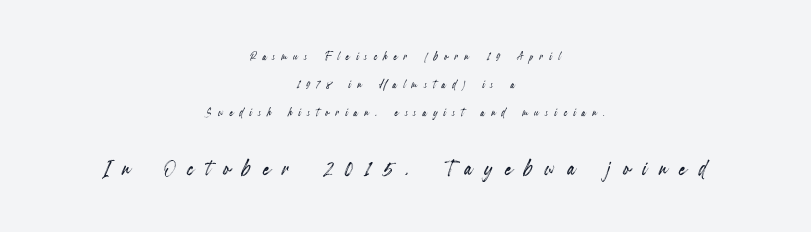
{"underline": "no", "align": "center", "line_spacing": "loose", "line_spacing_ratio": 2.0, "letter_spacing": "wide", "letter_spacing_em": 0.46, "larger_block": "second", "size_ratio": 1.93, "glyph_px": 27}
